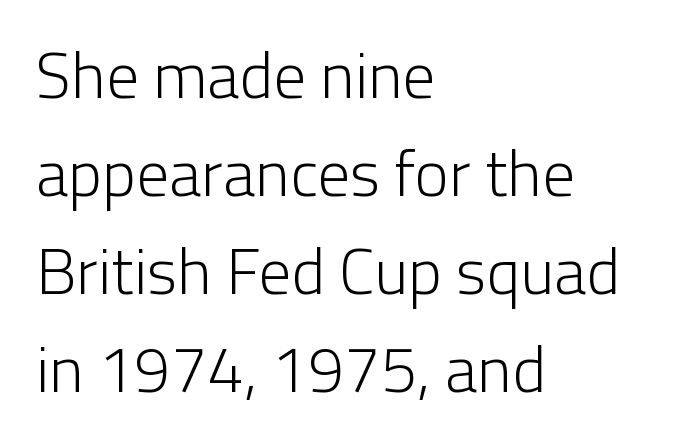
{"serif": "no", "italic": "no", "bold": "no", "weight": "light", "width": "normal", "stroke_contrast": "low", "x_height": "medium", "monospaced": "no", "underline": "no", "align": "left", "line_spacing": "normal", "line_spacing_ratio": 1.51, "letter_spacing": "normal", "letter_spacing_em": 0.0, "glyph_px": 65}
